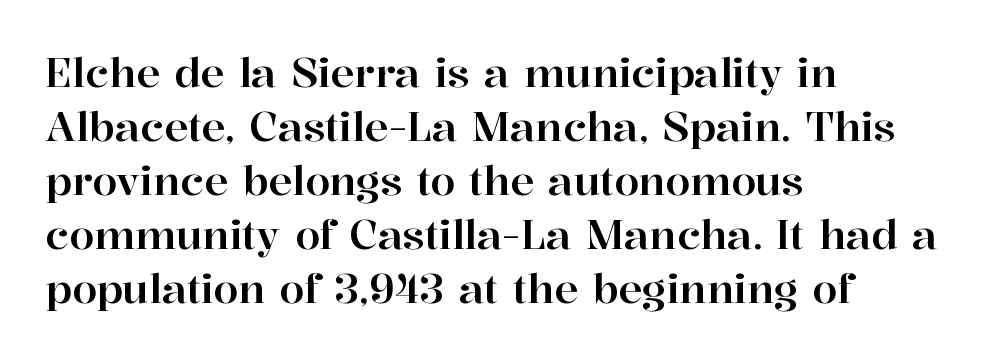
Q: Is the text italic (slanted)? A: No, it is upright.
Q: Is the typeface a serif or a sans-serif typeface? A: Serif.
Q: Is the text underlined? A: No.
Q: How is the paragraph aligned? A: Left-aligned.
Q: Is the spacing between letters normal or unusually wide? A: Normal.
Q: Is the spacing between lines tight, normal or loose? A: Normal.
Q: Width (condensed, normal, or wide)? A: Normal.
Q: Stroke contrast? A: High.
Q: x-height? A: Medium.
Q: Monospaced? A: No.
